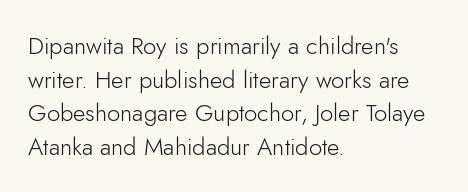
Q: Is the text bold? A: No.
Q: Is the text italic (slanted)? A: No, it is upright.
Q: Is the text underlined? A: No.
Q: How is the paragraph aligned? A: Left-aligned.
Q: Is the spacing between letters normal or unusually wide? A: Normal.
Q: Is the spacing between lines tight, normal or loose? A: Normal.
